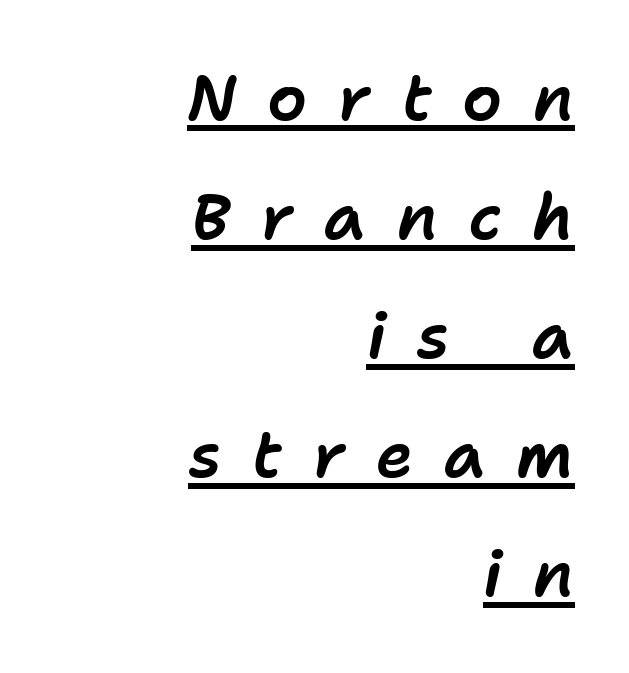
If you drew a line through each stem, it would be angled. Caption: lettering with a line underneath. Reading down the block, your eye finds every line finishing at a fixed right position. Look at the tracking — it's clearly loosened, letters drifting apart. These lines are rendered in a variable-pitch font.
